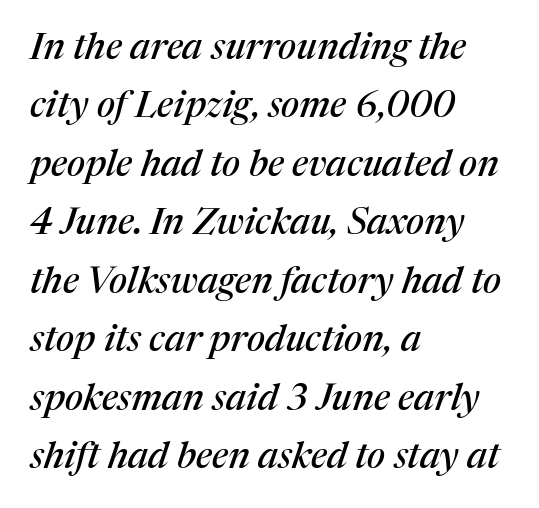
{"serif": "yes", "italic": "yes", "lean": "right", "slant_degrees": 17, "width": "normal", "stroke_contrast": "medium", "x_height": "medium", "monospaced": "no", "underline": "no", "align": "left", "line_spacing": "normal", "line_spacing_ratio": 1.58, "letter_spacing": "normal", "letter_spacing_em": 0.0, "glyph_px": 37}
